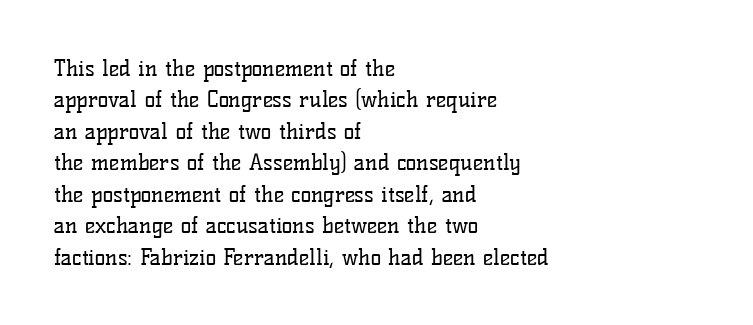
Q: Is the text bold? A: No.
Q: Is the text italic (slanted)? A: No, it is upright.
Q: Is the text underlined? A: No.
Q: How is the paragraph aligned? A: Left-aligned.
Q: Is the spacing between letters normal or unusually wide? A: Normal.
Q: Is the spacing between lines tight, normal or loose? A: Normal.
